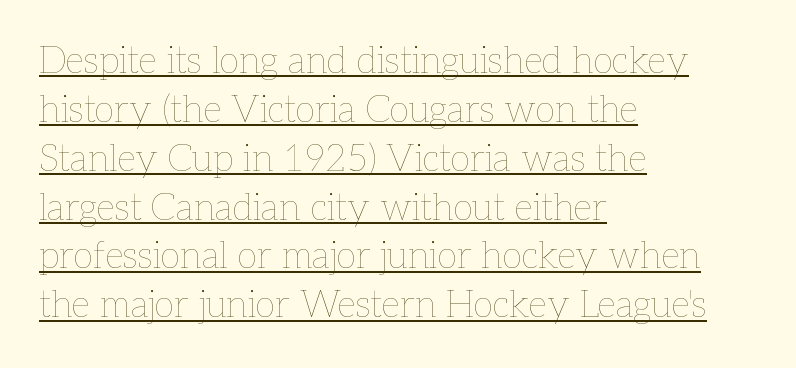
{"italic": "no", "bold": "no", "weight": "thin", "width": "normal", "stroke_contrast": "low", "x_height": "medium", "monospaced": "no", "underline": "yes", "align": "left", "line_spacing": "normal", "line_spacing_ratio": 1.32, "letter_spacing": "normal", "letter_spacing_em": 0.0, "glyph_px": 37}
